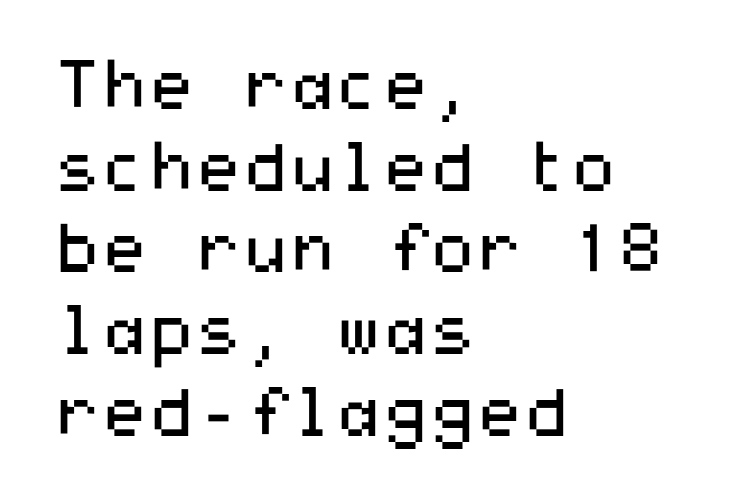
The image shows 67 px regular-weight, wide sans-serif type, upright; set left-aligned, line spacing 1.22x, normal letter spacing, not underlined; medium stroke contrast and a medium x-height.
